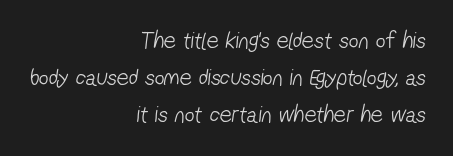
Vertically, the passage feels balanced, rows spaced as you'd expect. Each stroke keeps to a modest, everyday thickness or less. The space directly below the letters is spotless. Leftover space on each line is placed entirely before the opening word.
